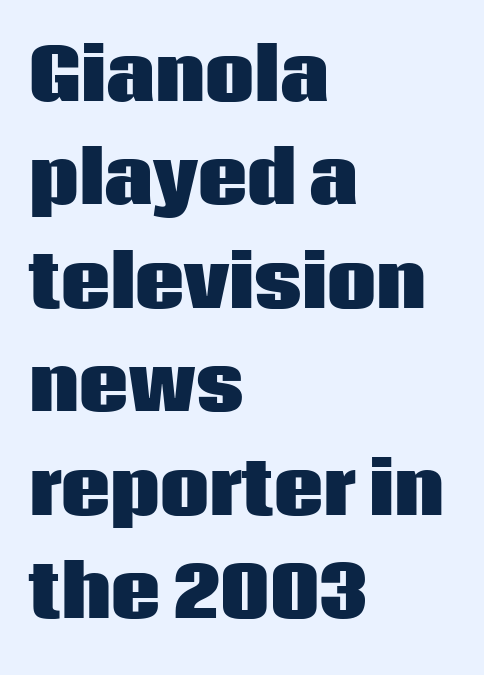
Q: Is the text bold? A: Yes.
Q: Is the text italic (slanted)? A: No, it is upright.
Q: Is the typeface a serif or a sans-serif typeface? A: Sans-serif.
Q: Is the text underlined? A: No.
Q: How is the paragraph aligned? A: Left-aligned.
Q: Is the spacing between letters normal or unusually wide? A: Normal.
Q: Is the spacing between lines tight, normal or loose? A: Normal.
Q: Width (condensed, normal, or wide)? A: Normal.
Q: Stroke contrast? A: Low.
Q: x-height? A: Large.
Q: Monospaced? A: No.
